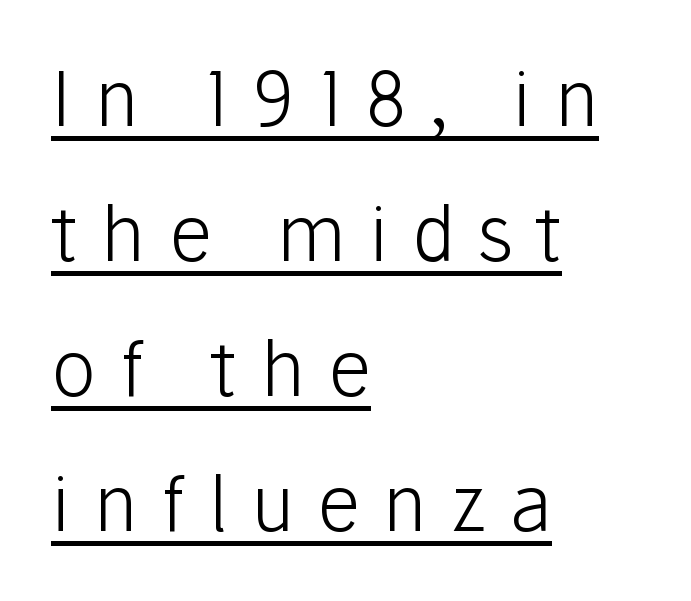
Q: Is the text bold? A: No.
Q: Is the text italic (slanted)? A: No, it is upright.
Q: Is the typeface a serif or a sans-serif typeface? A: Sans-serif.
Q: Is the text underlined? A: Yes.
Q: How is the paragraph aligned? A: Left-aligned.
Q: Is the spacing between letters normal or unusually wide? A: Unusually wide.
Q: Width (condensed, normal, or wide)? A: Normal.
Q: Stroke contrast? A: Low.
Q: x-height? A: Medium.
Q: Monospaced? A: No.
